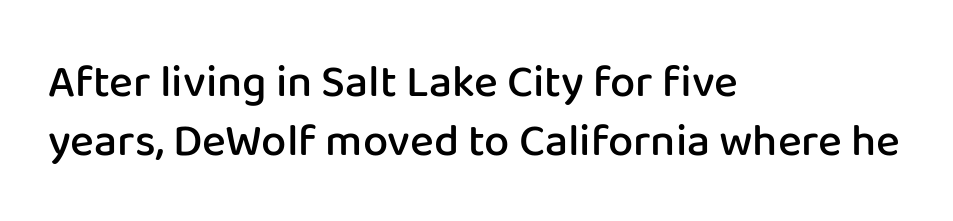
The image shows 45 px semibold sans-serif type, upright; set left-aligned, normal line spacing (1.31x), normal letter spacing, not underlined; low stroke contrast and a medium x-height.
